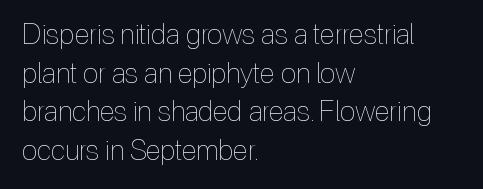
Q: Is the text bold? A: No.
Q: Is the text italic (slanted)? A: No, it is upright.
Q: Is the text underlined? A: No.
Q: How is the paragraph aligned? A: Left-aligned.
Q: Is the spacing between letters normal or unusually wide? A: Normal.
Q: Is the spacing between lines tight, normal or loose? A: Normal.
Q: Width (condensed, normal, or wide)? A: Condensed.
Q: x-height? A: Medium.
Q: Monospaced? A: No.
